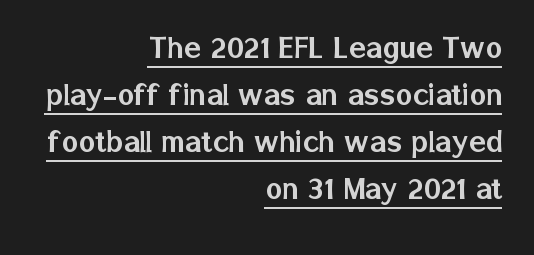
Tracking value appears to be zero — textbook default spacing. Typeset ragged left — the right edge is the straight one. What kind of face is this? One without serifs — a sans. A typesetter would mark this as roman, not italic. Caption: lettering with a line underneath. You could not count columns in this text — the font is proportionally spaced.
